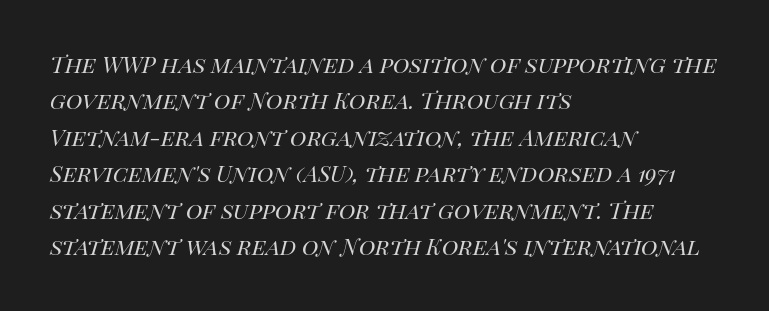
Every character sits at an angle, as italics do. Regular leading. The face used here is proportionally spaced, like ordinary book or web type. These lines are set flush left with a ragged right edge.
